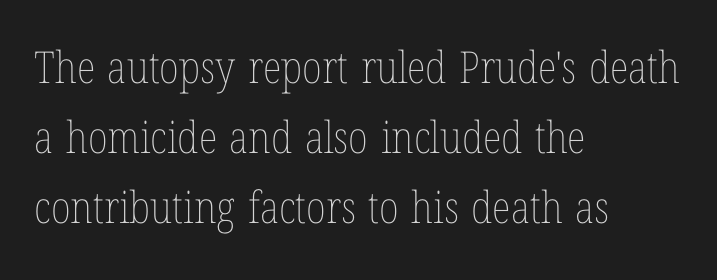
{"italic": "no", "bold": "no", "weight": "thin", "width": "condensed", "stroke_contrast": "low", "x_height": "medium", "monospaced": "no", "underline": "no", "align": "left", "line_spacing": "normal", "line_spacing_ratio": 1.59, "letter_spacing": "normal", "letter_spacing_em": 0.0, "glyph_px": 44}
